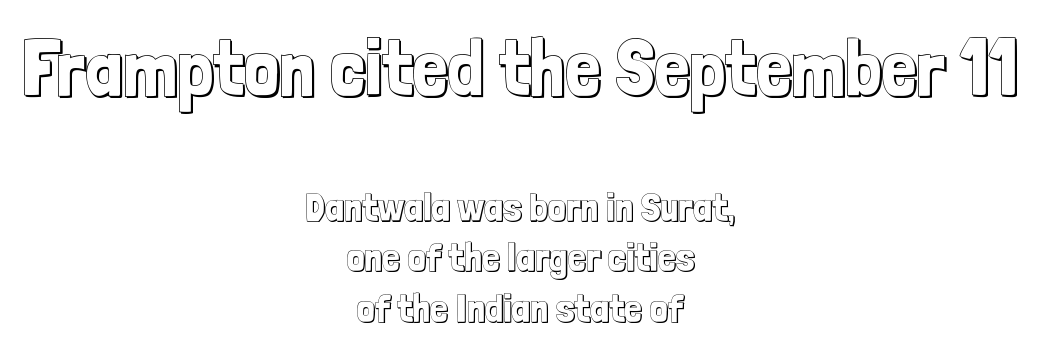
Q: Is the text italic (slanted)? A: No, it is upright.
Q: Is the text underlined? A: No.
Q: How is the paragraph aligned? A: Centered.
Q: Is the spacing between letters normal or unusually wide? A: Normal.
Q: Is the spacing between lines tight, normal or loose? A: Normal.
Q: Which block of text is set in a larger size, the first (top) or the second (bottom)? A: The first (top) one.
Q: Width (condensed, normal, or wide)? A: Condensed.
Q: x-height? A: Medium.
Q: Monospaced? A: No.
